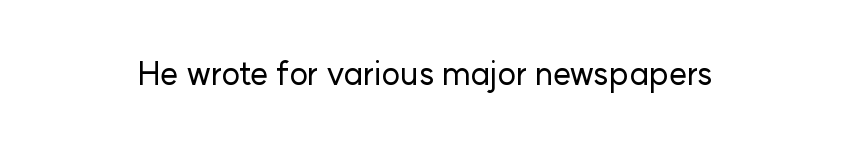
{"serif": "no", "italic": "no", "width": "normal", "stroke_contrast": "low", "x_height": "medium", "monospaced": "no", "underline": "no", "letter_spacing": "normal", "letter_spacing_em": 0.0, "glyph_px": 32}
